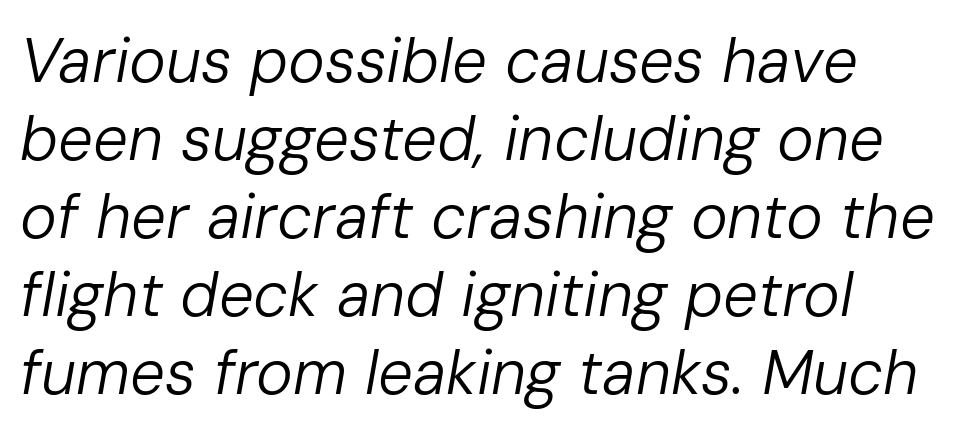
{"italic": "yes", "lean": "right", "slant_degrees": 10, "bold": "no", "weight": "regular", "width": "normal", "stroke_contrast": "low", "x_height": "medium", "monospaced": "no", "underline": "no", "line_spacing": "normal", "line_spacing_ratio": 1.26, "letter_spacing": "normal", "letter_spacing_em": 0.0, "glyph_px": 62}
